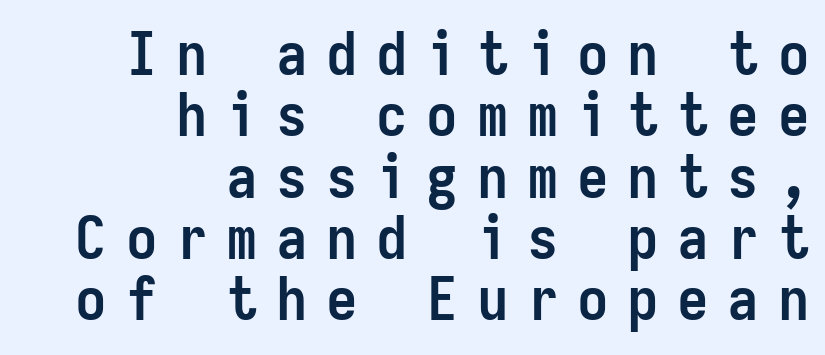
The image shows 59 px semibold, condensed sans-serif type, upright, monospaced; set right-aligned, tight line spacing (1.04x), unusually wide letter spacing (+0.35 em), not underlined; low stroke contrast and a medium x-height.
